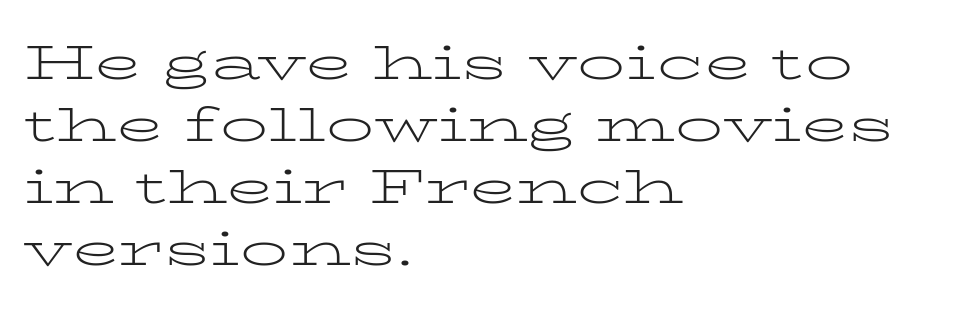
{"serif": "yes", "italic": "no", "bold": "no", "weight": "light", "width": "wide", "stroke_contrast": "low", "x_height": "medium", "monospaced": "no", "underline": "no", "align": "left", "line_spacing": "normal", "line_spacing_ratio": 1.29, "letter_spacing": "normal", "letter_spacing_em": 0.0, "glyph_px": 48}
